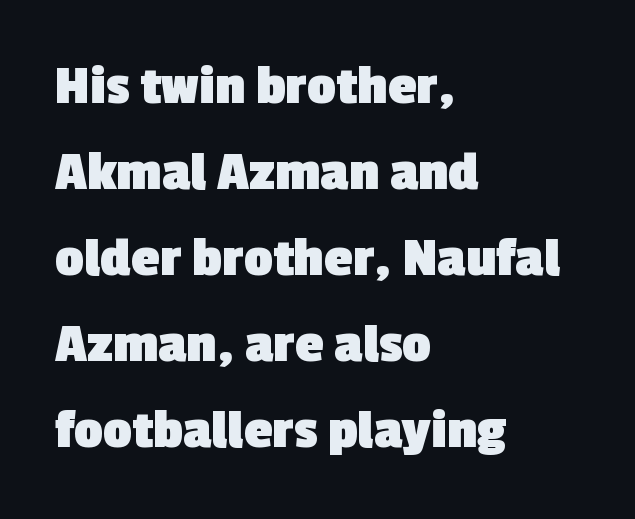
The image shows 57 px heavy sans-serif type; set left-aligned, normal line spacing (1.51x), normal letter spacing, not underlined; a medium x-height.
